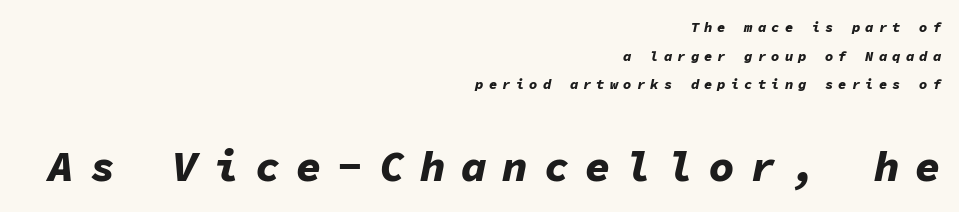
Q: Is the text bold? A: Yes.
Q: Is the text italic (slanted)? A: Yes, it leans right by about 11 degrees.
Q: Is the text underlined? A: No.
Q: How is the paragraph aligned? A: Right-aligned.
Q: Is the spacing between letters normal or unusually wide? A: Unusually wide.
Q: Is the spacing between lines tight, normal or loose? A: Loose.
Q: Which block of text is set in a larger size, the first (top) or the second (bottom)? A: The second (bottom) one.
Q: Width (condensed, normal, or wide)? A: Normal.
Q: Stroke contrast? A: Low.
Q: x-height? A: Medium.
Q: Monospaced? A: Yes.
